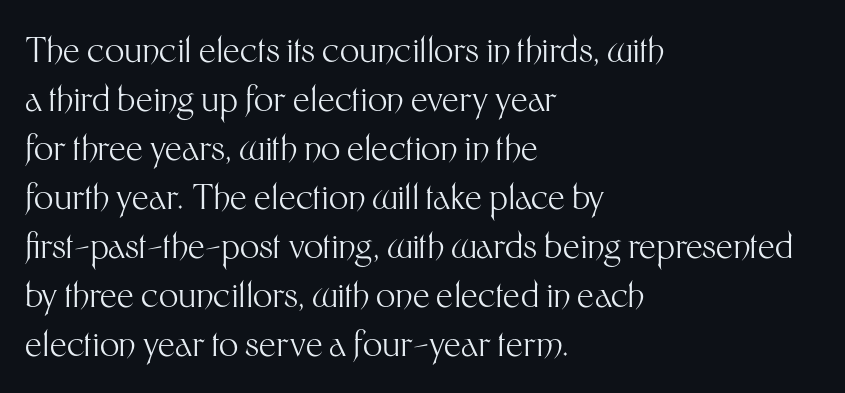
The image shows 34 px light sans-serif type, upright; set left-aligned, normal line spacing (1.44x), normal letter spacing, not underlined; medium stroke contrast and a medium x-height.
